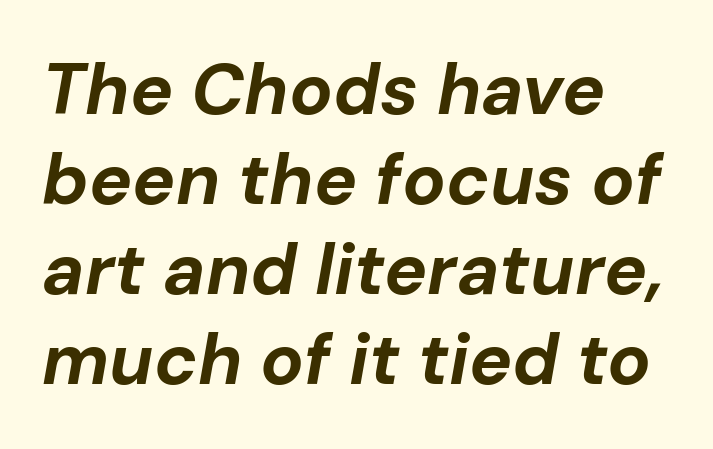
The image shows 72 px bold type, italic (leaning right); set left-aligned, normal line spacing (1.25x), normal letter spacing, not underlined; low stroke contrast and a medium x-height.
